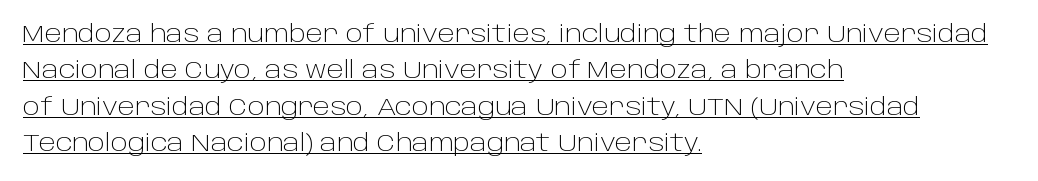
The image shows 23 px text type, upright; set left-aligned, normal line spacing (1.58x), normal letter spacing, underlined.
